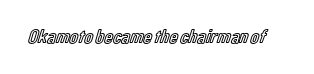
Q: Is the text italic (slanted)? A: Yes.
Q: Is the text underlined? A: No.
Q: Is the spacing between letters normal or unusually wide? A: Normal.
